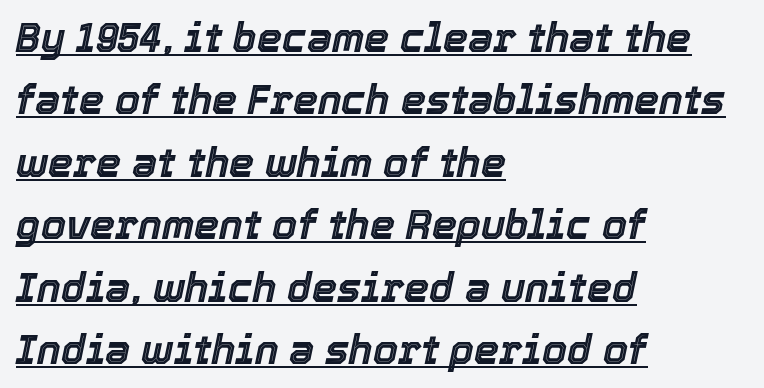
Check the space under the baseline: a stroke is drawn there. Notice how descenders clear the ascenders below comfortably — that's standard leading. Is the block centered? No — it sits flush against the left margin. The face used here has a pronounced slope to its letters. The face used here is proportionally spaced, like ordinary book or web type.
